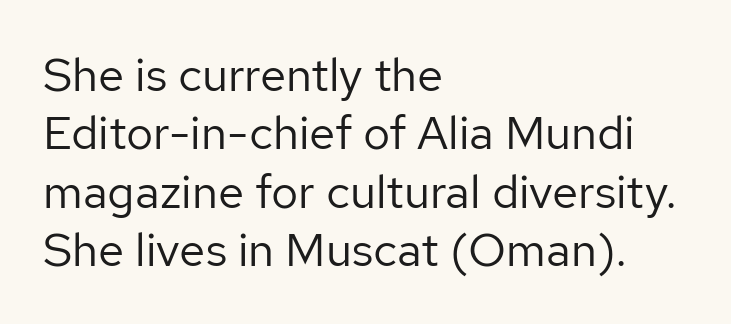
{"serif": "no", "italic": "no", "bold": "no", "weight": "regular", "width": "normal", "stroke_contrast": "low", "x_height": "medium", "monospaced": "no", "underline": "no", "align": "left", "line_spacing_ratio": 1.24, "letter_spacing": "normal", "letter_spacing_em": 0.0, "glyph_px": 47}
